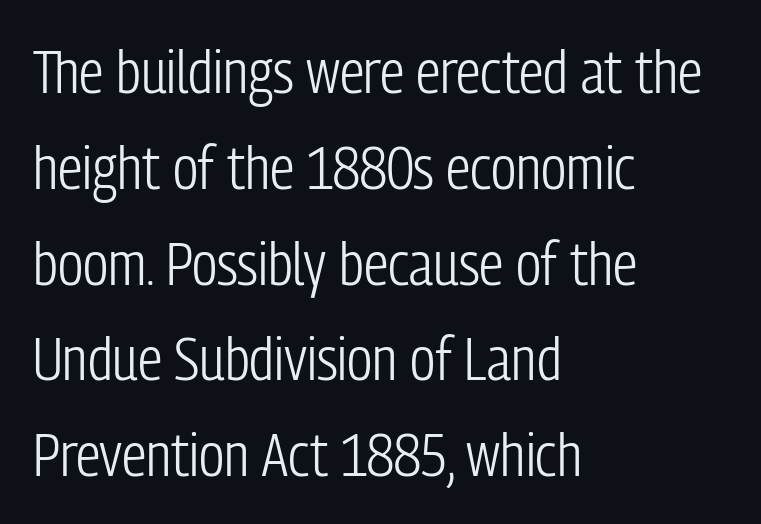
{"serif": "no", "italic": "no", "bold": "no", "weight": "light", "width": "condensed", "stroke_contrast": "low", "x_height": "medium", "monospaced": "no", "underline": "no", "align": "left", "line_spacing": "normal", "line_spacing_ratio": 1.57, "letter_spacing": "normal", "letter_spacing_em": 0.0, "glyph_px": 61}
